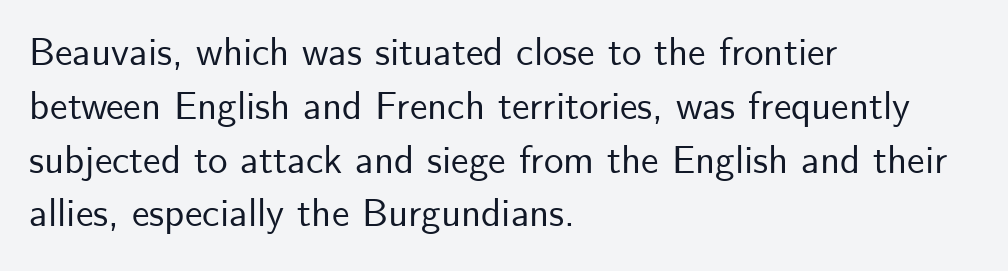
Q: Is the text italic (slanted)? A: No, it is upright.
Q: Is the typeface a serif or a sans-serif typeface? A: Sans-serif.
Q: Is the text underlined? A: No.
Q: How is the paragraph aligned? A: Left-aligned.
Q: Is the spacing between letters normal or unusually wide? A: Normal.
Q: Is the spacing between lines tight, normal or loose? A: Normal.
Q: Width (condensed, normal, or wide)? A: Normal.
Q: Stroke contrast? A: Low.
Q: x-height? A: Small.
Q: Monospaced? A: No.
